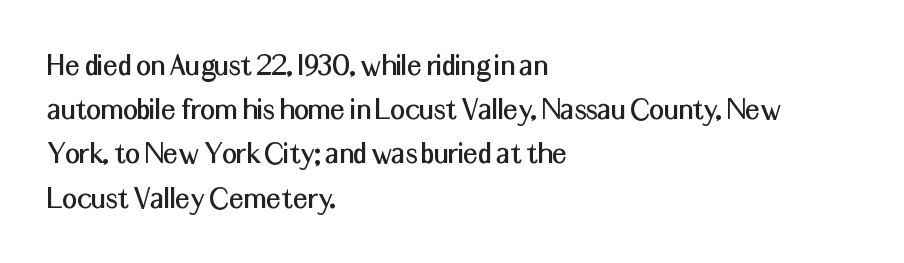
Q: Is the text italic (slanted)? A: No, it is upright.
Q: Is the typeface a serif or a sans-serif typeface? A: Sans-serif.
Q: Is the text underlined? A: No.
Q: How is the paragraph aligned? A: Left-aligned.
Q: Is the spacing between letters normal or unusually wide? A: Normal.
Q: Is the spacing between lines tight, normal or loose? A: Normal.
Q: Width (condensed, normal, or wide)? A: Normal.
Q: Stroke contrast? A: Medium.
Q: x-height? A: Medium.
Q: Monospaced? A: No.
